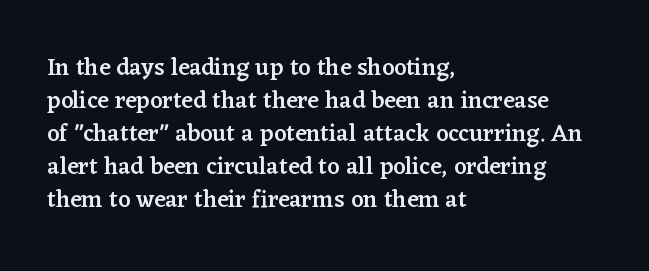
This rendering features lettering with no underline. Firm but not heavy-handed strokes: this text is semibold. Compared with typical body copy, the letter spacing here is the same. This sample is left-justified, so line endings fall wherever the words run out. Normally led — the rows are evenly, conventionally spaced.
